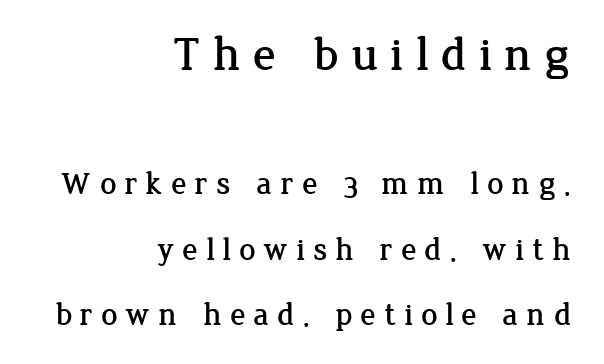
The space beneath each line is pristine and unruled. Each new line begins a long way beneath the previous one. Compared with a flush-left layout, this one pins lines to the opposite, right side. Italic? Not at all — the glyphs are vertical.
